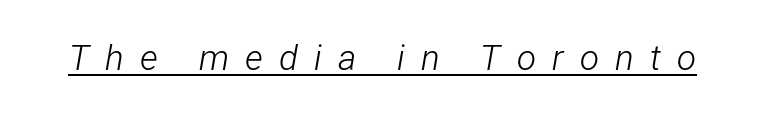
{"italic": "yes", "lean": "right", "slant_degrees": 12, "bold": "no", "weight": "light", "width": "condensed", "stroke_contrast": "low", "x_height": "medium", "monospaced": "no", "underline": "yes", "letter_spacing": "wide", "letter_spacing_em": 0.46, "glyph_px": 35}
